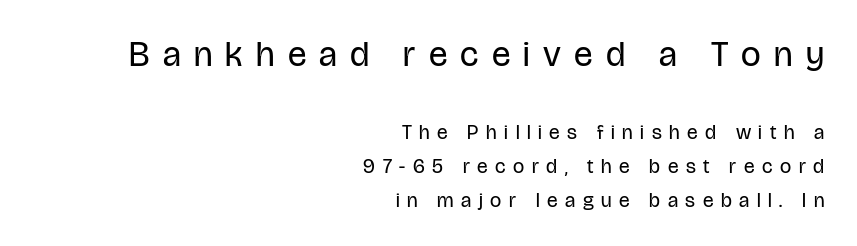
{"serif": "no", "italic": "no", "bold": "no", "weight": "regular", "width": "condensed", "stroke_contrast": "low", "x_height": "large", "monospaced": "no", "underline": "no", "align": "right", "line_spacing": "normal", "line_spacing_ratio": 1.69, "letter_spacing": "wide", "letter_spacing_em": 0.38, "larger_block": "first", "size_ratio": 1.75, "glyph_px": 35}
